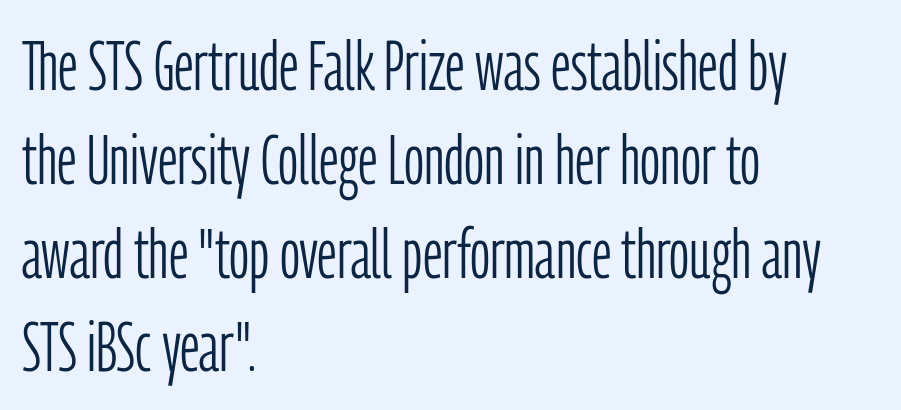
Between one letter and the next there's only the usual sliver of space. Think of a printed novel: that variable character pitch is what you see here. The baseline area is clear. Posture: vertical.
